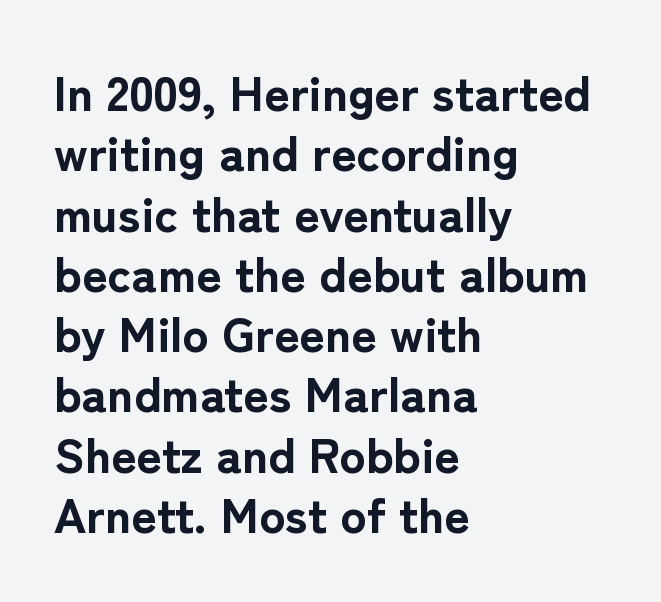
Quick note: underline off. The text was rendered using a sans face with plain stroke endings. Caption: bold face, heavy strokes. Inter-character spacing is left at the font's built-in metrics.
